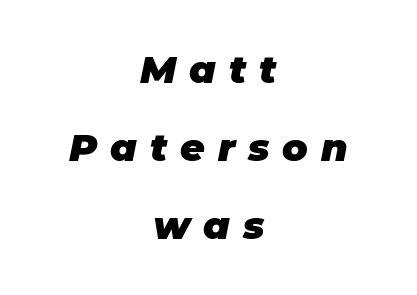
These words are printed bold, with thick strokes throughout. Is this a fixed-width face? No — the glyphs have proportional, varying widths. The baseline area is clear. The horizontal fit of the characters is loose and conspicuously gappy. The typography opts for an oblique posture over an upright one. Baseline-to-baseline distance is far greater than the letter height.
